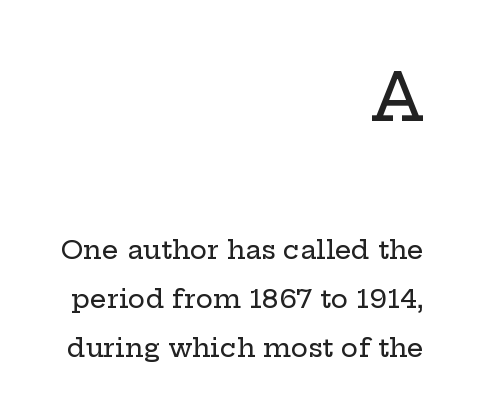
{"serif": "yes", "italic": "no", "width": "wide", "stroke_contrast": "low", "x_height": "medium", "monospaced": "no", "underline": "no", "align": "right", "line_spacing_ratio": 1.89, "letter_spacing": "normal", "letter_spacing_em": 0.0, "larger_block": "first", "size_ratio": 2.54, "glyph_px": 66}
